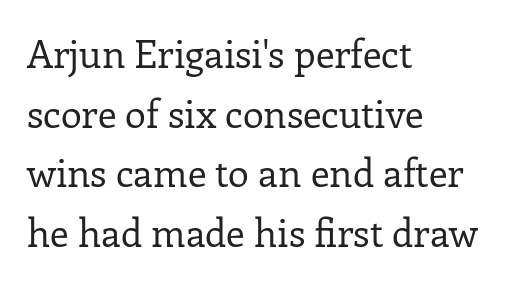
Q: Is the text bold? A: No.
Q: Is the text italic (slanted)? A: No, it is upright.
Q: Is the typeface a serif or a sans-serif typeface? A: Serif.
Q: Is the text underlined? A: No.
Q: How is the paragraph aligned? A: Left-aligned.
Q: Is the spacing between letters normal or unusually wide? A: Normal.
Q: Is the spacing between lines tight, normal or loose? A: Normal.
Q: Width (condensed, normal, or wide)? A: Normal.
Q: Stroke contrast? A: Low.
Q: x-height? A: Medium.
Q: Monospaced? A: No.
